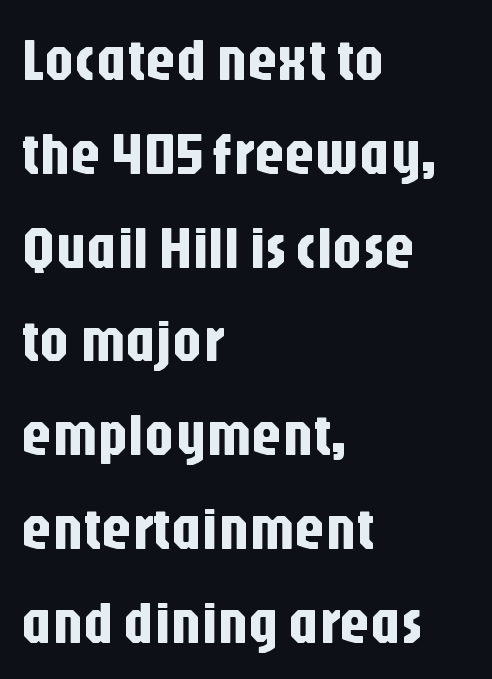
Q: Is the text italic (slanted)? A: No, it is upright.
Q: Is the typeface a serif or a sans-serif typeface? A: Sans-serif.
Q: Is the text underlined? A: No.
Q: How is the paragraph aligned? A: Left-aligned.
Q: Is the spacing between letters normal or unusually wide? A: Normal.
Q: Is the spacing between lines tight, normal or loose? A: Normal.
Q: Width (condensed, normal, or wide)? A: Condensed.
Q: Stroke contrast? A: Low.
Q: x-height? A: Large.
Q: Monospaced? A: No.
